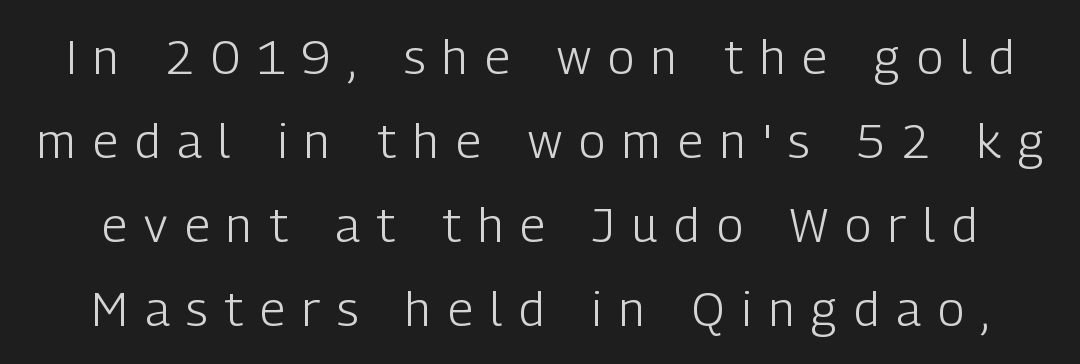
This rendering widens character spacing well past its baseline value. Type without underlining. Posture: vertical. Each letter keeps its own natural width here, so spacing adapts to shape.
